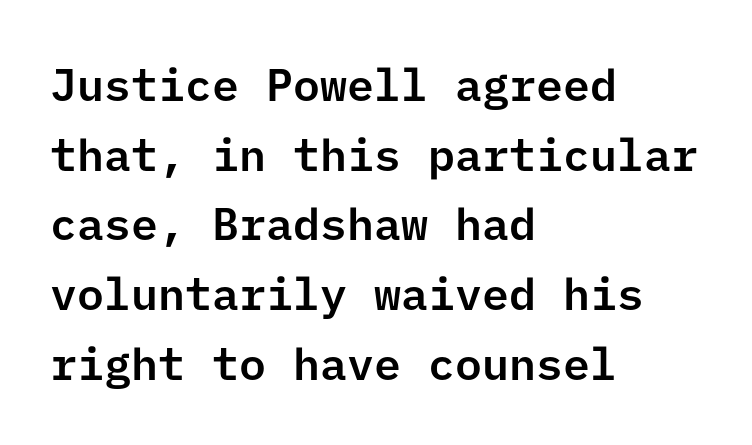
The image shows 45 px sans-serif type, upright; set left-aligned, normal line spacing (1.55x), normal letter spacing, not underlined; low stroke contrast and a medium x-height.
